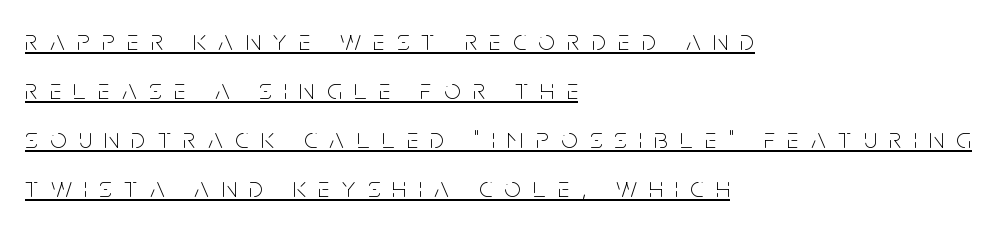
No letter is thick-stroked: the sample isn't bold. Vertically, the passage feels balanced, rows spaced as you'd expect. Spacing between characters has been opened up far beyond the box default. Think of a printed novel: that variable character pitch is what you see here. The lettering is marked with a stroke running underneath it.
